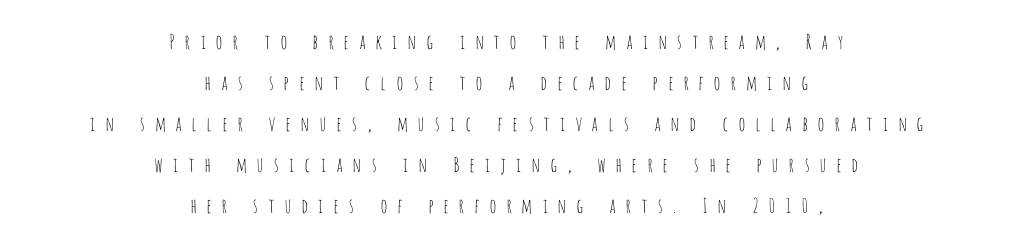
Q: Is the text bold? A: No.
Q: Is the text italic (slanted)? A: No, it is upright.
Q: Is the text underlined? A: No.
Q: How is the paragraph aligned? A: Centered.
Q: Is the spacing between letters normal or unusually wide? A: Unusually wide.
Q: Is the spacing between lines tight, normal or loose? A: Loose.
